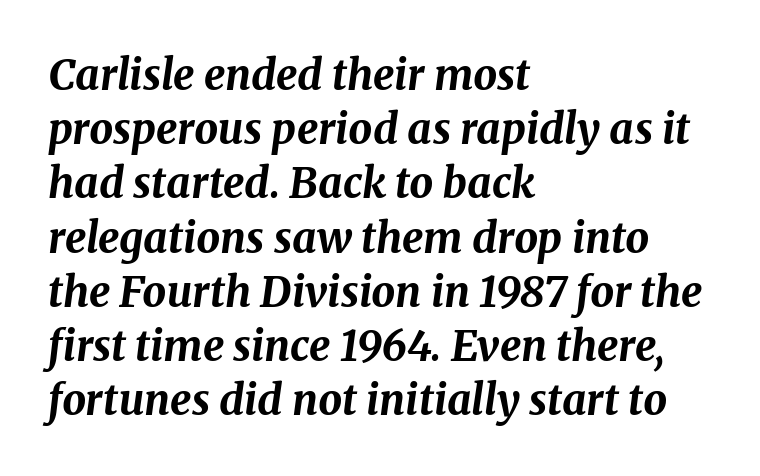
Weight: bold. Does the lettering tilt? It does — this is italic. The space beneath each line is pristine and unruled. Character widths vary here, with narrow letters taking less room than wide ones. Line beginnings align vertically; line endings do not.
